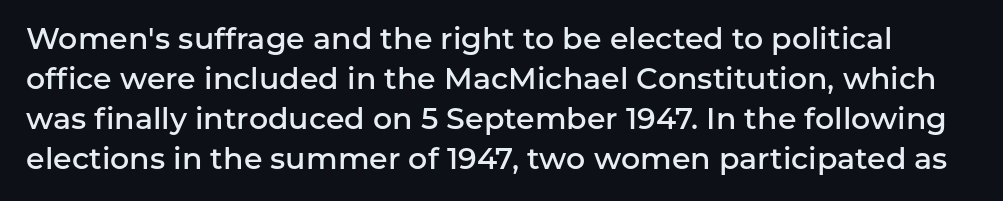
Q: Is the text bold? A: Semi-bold.
Q: Is the text italic (slanted)? A: No, it is upright.
Q: Is the typeface a serif or a sans-serif typeface? A: Sans-serif.
Q: Is the text underlined? A: No.
Q: Is the spacing between letters normal or unusually wide? A: Normal.
Q: Is the spacing between lines tight, normal or loose? A: Normal.
Q: Width (condensed, normal, or wide)? A: Normal.
Q: Stroke contrast? A: Low.
Q: x-height? A: Medium.
Q: Monospaced? A: No.
